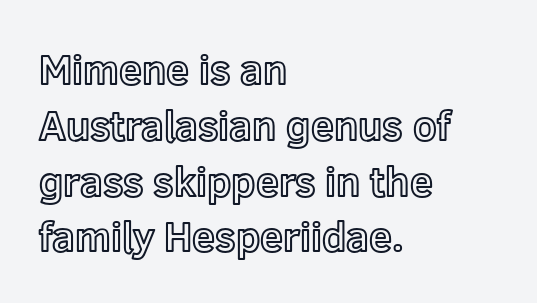
{"italic": "no", "width": "normal", "x_height": "medium", "monospaced": "no", "underline": "no", "align": "left", "line_spacing": "normal", "line_spacing_ratio": 1.36, "letter_spacing": "normal", "letter_spacing_em": 0.0, "glyph_px": 41}
